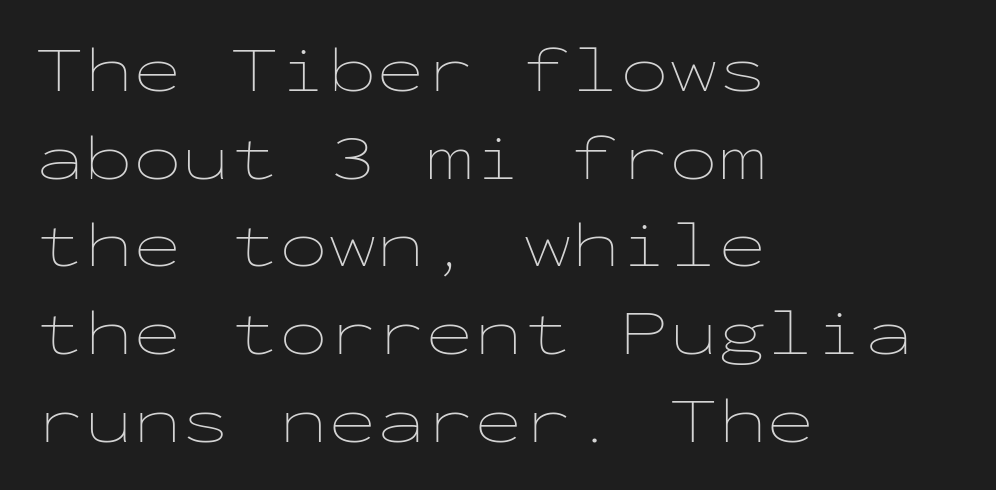
{"italic": "no", "bold": "no", "weight": "thin", "width": "wide", "stroke_contrast": "low", "x_height": "medium", "monospaced": "yes", "underline": "no", "align": "left", "line_spacing": "normal", "line_spacing_ratio": 1.35, "letter_spacing": "normal", "letter_spacing_em": 0.0, "glyph_px": 65}
